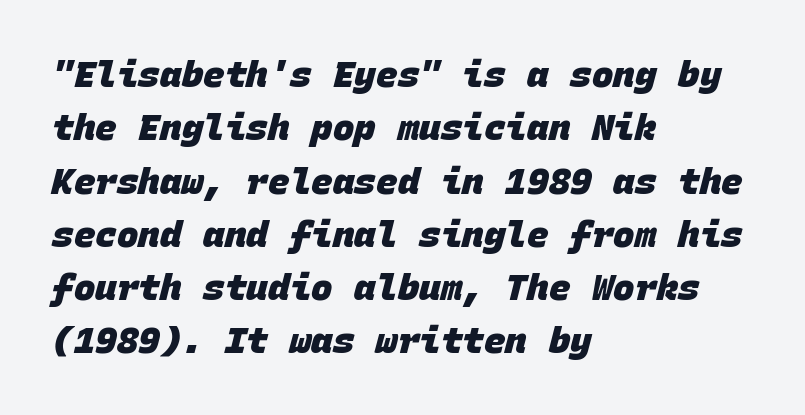
The image shows 36 px heavy sans-serif type, monospaced; set left-aligned, normal line spacing (1.48x), normal letter spacing, not underlined; low stroke contrast and a large x-height.
